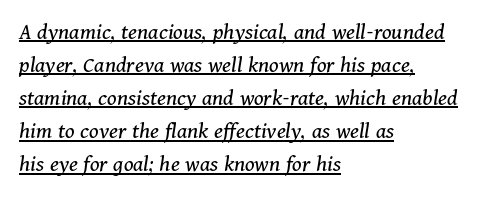
{"italic": "yes", "lean": "right", "slant_degrees": 11, "bold": "no", "underline": "yes", "align": "left", "line_spacing": "normal", "line_spacing_ratio": 1.38, "letter_spacing": "normal", "letter_spacing_em": 0.0, "glyph_px": 24}
